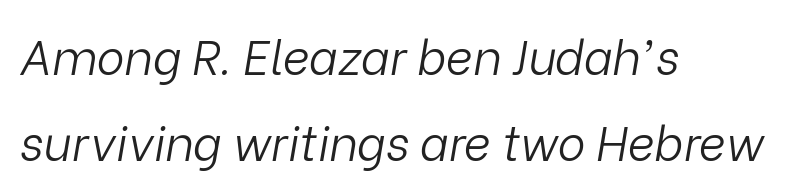
{"italic": "yes", "lean": "right", "slant_degrees": 9, "bold": "no", "weight": "light", "width": "normal", "stroke_contrast": "low", "x_height": "medium", "monospaced": "no", "underline": "no", "align": "left", "line_spacing_ratio": 1.84, "letter_spacing": "normal", "letter_spacing_em": 0.0, "glyph_px": 47}
